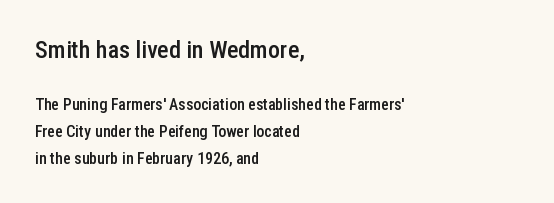
A somewhat darkened texture: the type is semibold rather than bold. Layout note: lines flush left. Notice how descenders clear the ascenders below comfortably — that's standard leading. Characters remain perfectly vertical along every line. The passage shown is not underscored anywhere.
